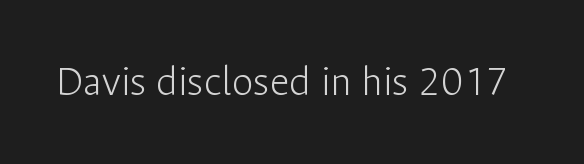
The image shows 44 px light sans-serif type, upright; set normal letter spacing, not underlined; low stroke contrast and a medium x-height.
